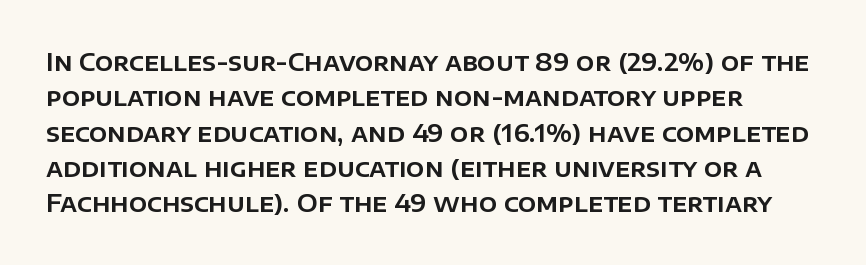
Q: Is the text italic (slanted)? A: No, it is upright.
Q: Is the text underlined? A: No.
Q: Is the spacing between letters normal or unusually wide? A: Normal.
Q: Is the spacing between lines tight, normal or loose? A: Normal.
